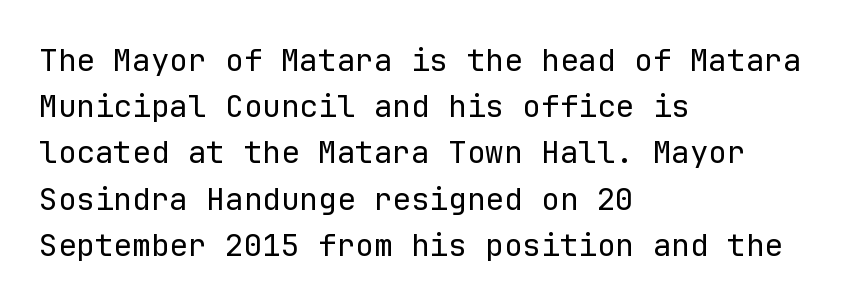
The letterforms sit at book weight or below. Regarding leading, the lines here are spaced in the standard way. Horizontal alignment here is leftward, the default for most running prose. Decoration check: the copy has no underline. The font's upright variant was chosen for this text. This rendering leaves character spacing at its baseline value.
